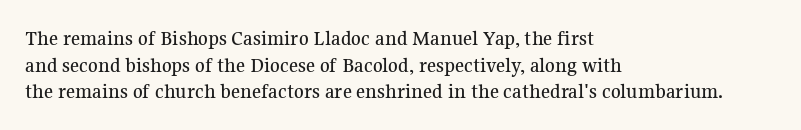
A student would call this left alignment; a typographer would say flush left, rag right. Nobody touched the tracking dial on this one. Tall strokes in this sample are plumb rather than angled. Descenders are the only things crossing below the line.
